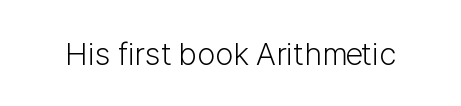
The image shows 31 px light sans-serif type, upright; set normal letter spacing, not underlined; low stroke contrast and a medium x-height.
